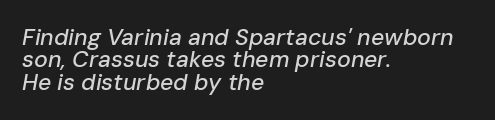
How would I describe the line gaps? Narrow and economical. Glyph-to-glyph distance matches everyday printed text. Italic? Definitely — the glyphs are oblique. All the whitespace from short lines collects on the right.
